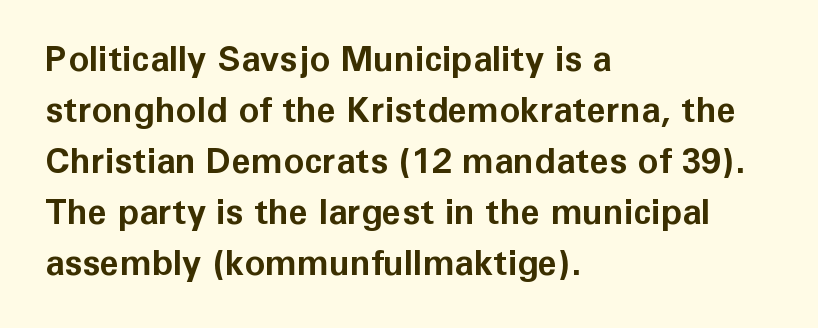
The image shows 35 px bold sans-serif type, upright; set left-aligned, normal line spacing (1.46x), normal letter spacing, not underlined; low stroke contrast and a medium x-height.
